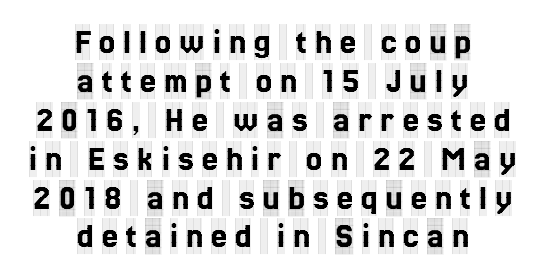
Q: Is the text italic (slanted)? A: No, it is upright.
Q: Is the typeface a serif or a sans-serif typeface? A: Serif.
Q: Is the text underlined? A: No.
Q: How is the paragraph aligned? A: Centered.
Q: Is the spacing between letters normal or unusually wide? A: Unusually wide.
Q: Is the spacing between lines tight, normal or loose? A: Tight.
Q: Width (condensed, normal, or wide)? A: Condensed.
Q: x-height? A: Large.
Q: Monospaced? A: No.
